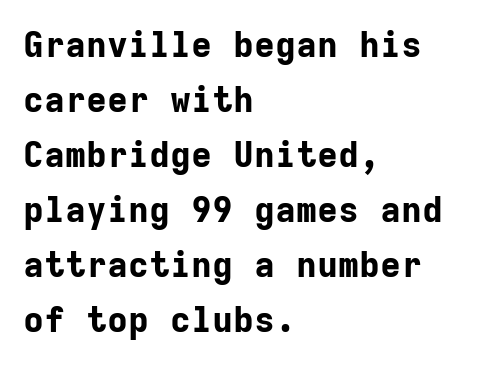
Leading matches the norm, producing a regular column. Line beginnings align vertically; line endings do not. Posture: straight, roman, zero tilt. The tracking reads as untouched default to a designer's eye.
